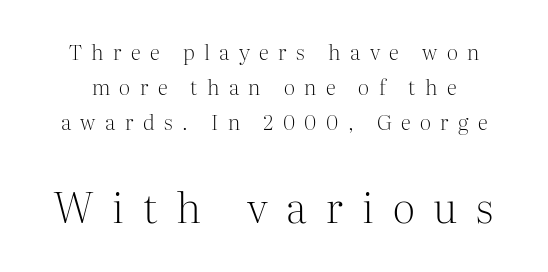
{"serif": "yes", "italic": "no", "bold": "no", "weight": "light", "width": "normal", "stroke_contrast": "medium", "x_height": "medium", "monospaced": "no", "underline": "no", "line_spacing": "normal", "line_spacing_ratio": 1.66, "letter_spacing": "wide", "letter_spacing_em": 0.45, "larger_block": "second", "size_ratio": 2.0, "glyph_px": 42}
